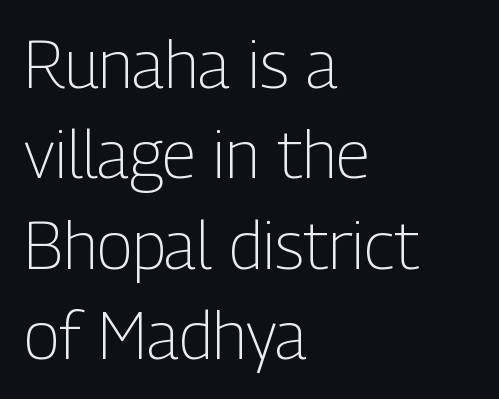
The image shows 66 px light, condensed sans-serif type, upright; set left-aligned, normal line spacing (1.37x), normal letter spacing, not underlined; low stroke contrast and a medium x-height.
